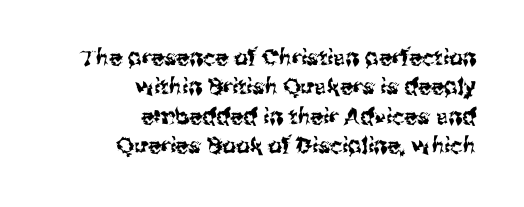
{"italic": "no", "underline": "no", "align": "right", "line_spacing": "normal", "line_spacing_ratio": 1.33, "letter_spacing": "normal", "letter_spacing_em": 0.0, "glyph_px": 22}
